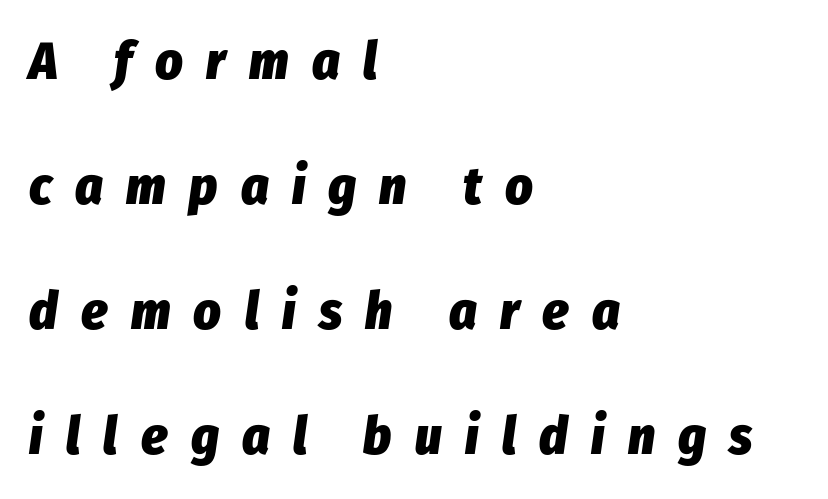
{"italic": "yes", "lean": "right", "slant_degrees": 8, "bold": "yes", "weight": "heavy", "width": "condensed", "stroke_contrast": "low", "x_height": "medium", "monospaced": "no", "underline": "no", "align": "left", "line_spacing": "loose", "line_spacing_ratio": 2.36, "letter_spacing": "wide", "letter_spacing_em": 0.44, "glyph_px": 53}
